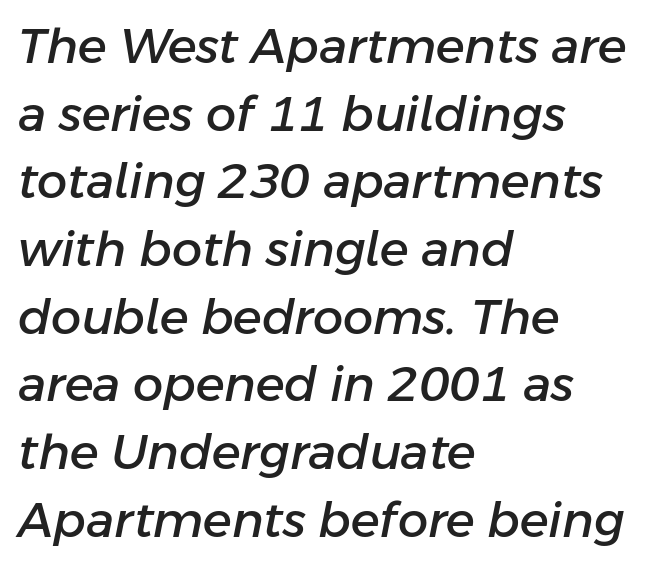
Q: Is the text italic (slanted)? A: Yes, it leans right by about 11 degrees.
Q: Is the text underlined? A: No.
Q: How is the paragraph aligned? A: Left-aligned.
Q: Is the spacing between letters normal or unusually wide? A: Normal.
Q: Is the spacing between lines tight, normal or loose? A: Normal.
Q: Width (condensed, normal, or wide)? A: Normal.
Q: Stroke contrast? A: Low.
Q: x-height? A: Medium.
Q: Monospaced? A: No.
